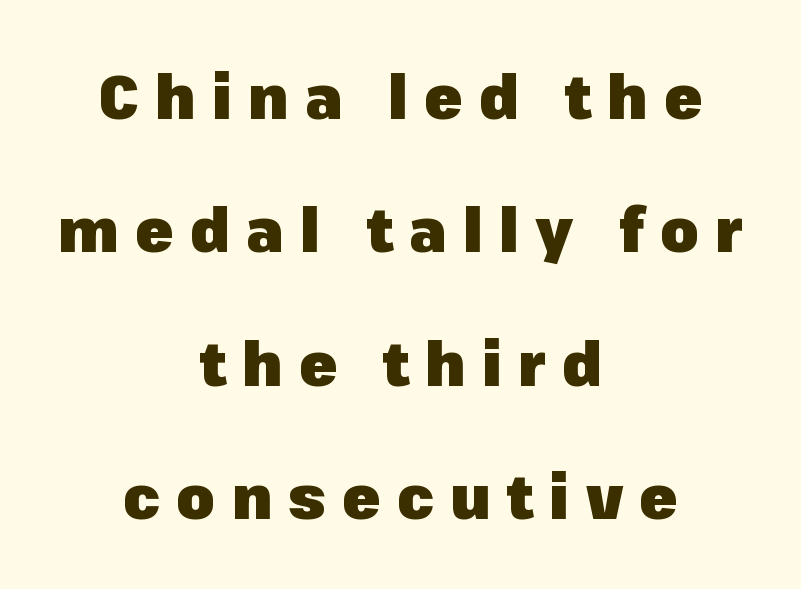
Observe the absence of serifs on each vertical stroke in this sample. Nope, not italic — everything's standing straight. Character widths vary here, with narrow letters taking less room than wide ones. The horizontal fit of the characters is loose and conspicuously gappy. On the weight axis this lands at bold, roughly 700.
